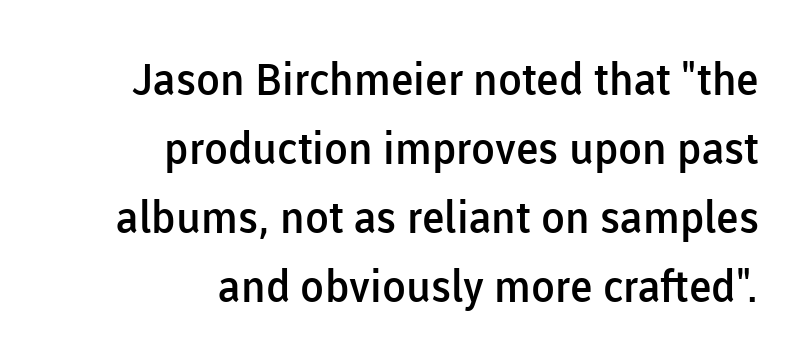
Q: Is the text bold? A: Semi-bold.
Q: Is the text italic (slanted)? A: No, it is upright.
Q: Is the typeface a serif or a sans-serif typeface? A: Sans-serif.
Q: Is the text underlined? A: No.
Q: How is the paragraph aligned? A: Right-aligned.
Q: Is the spacing between letters normal or unusually wide? A: Normal.
Q: Is the spacing between lines tight, normal or loose? A: Normal.
Q: Width (condensed, normal, or wide)? A: Normal.
Q: Stroke contrast? A: Low.
Q: x-height? A: Medium.
Q: Monospaced? A: No.
